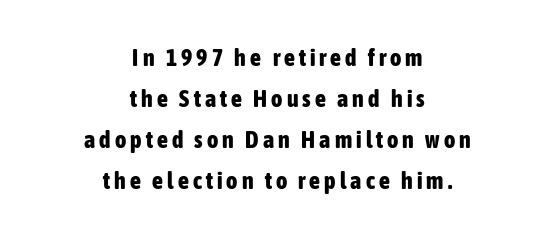
Just letters on the line, the space beneath them empty. Thick stems and heavy bowls — unmistakably bold. The specimen reads as upright at a glance. Leftover space on each line is divided equally before and after the words.
